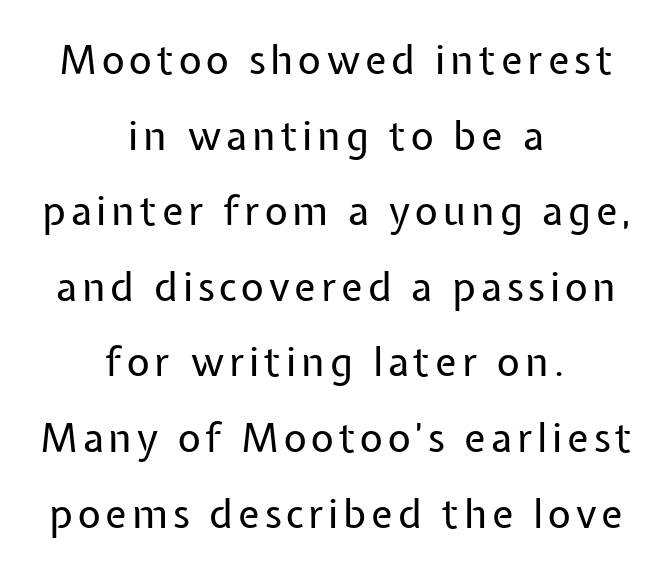
You could not count columns in this text — the font is proportionally spaced. Stroke mass is kept to a normal reading level or below. The setting favours the middle, as headings and verse often do. Nobody drew a line under any word here. Ordinary non-slanted type is in use.
